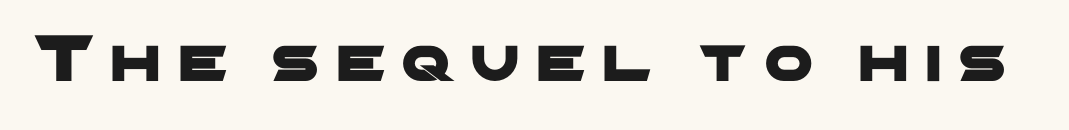
{"serif": "no", "width": "wide", "stroke_contrast": "low", "x_height": "medium", "monospaced": "no", "underline": "no", "letter_spacing": "wide", "letter_spacing_em": 0.25, "glyph_px": 68}
